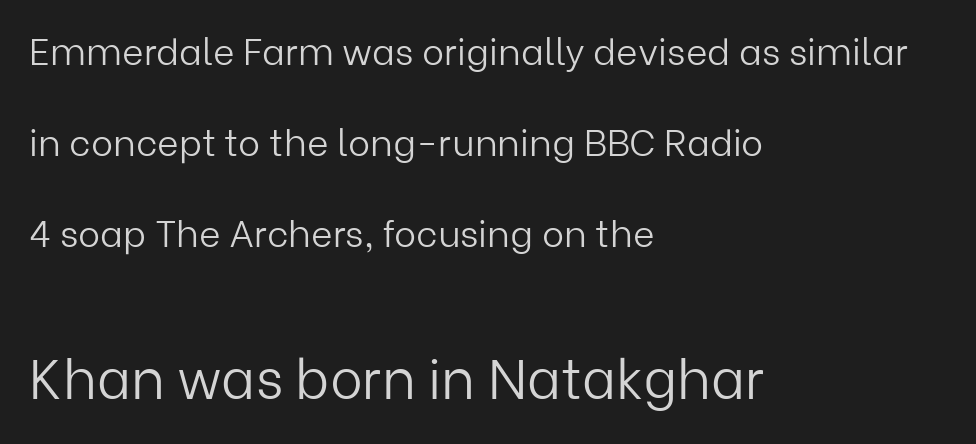
Posture: straight, roman, zero tilt. Reading down the block, your eye returns to a fixed left position each line. Is this a sans? Yes — the strokes have no serifs. Descender tails drop into unmarked territory.
